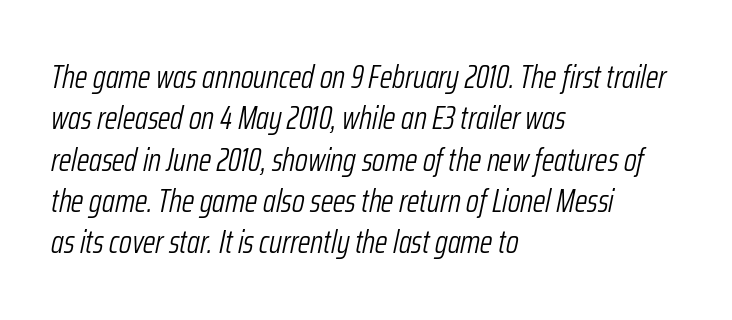
The image shows 32 px light, condensed type, italic (leaning right); set left-aligned, normal line spacing (1.29x), normal letter spacing, not underlined; low stroke contrast and a medium x-height.
